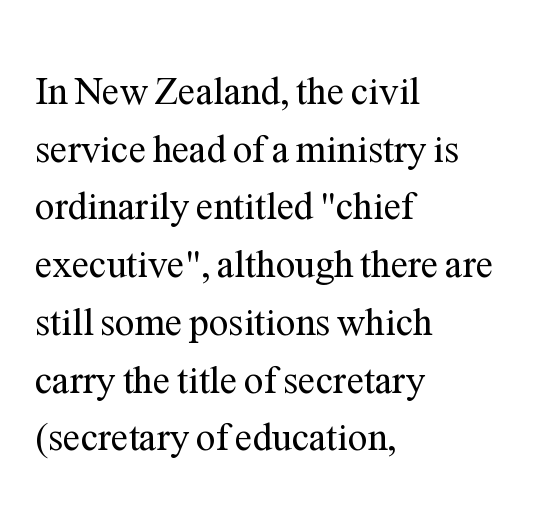
Unlike italic type, these characters show no tilt at all. You could call the tracking neutral — neither tight nor loose. These lines sit exactly where default settings would place them. Each letter keeps its own natural width here, so spacing adapts to shape.
